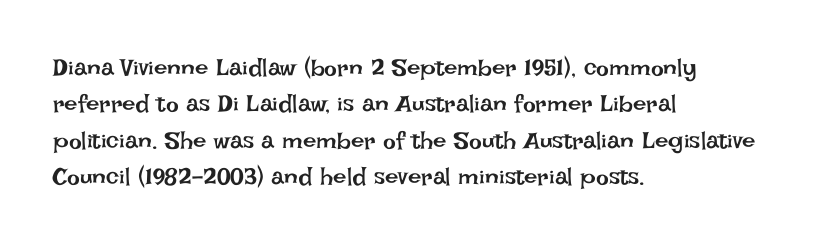
The foot of each line stays bare and open. These lines stack with their left ends in a neat column. Italic: no, the glyphs are upright roman. These lines sit exactly where default settings would place them.
